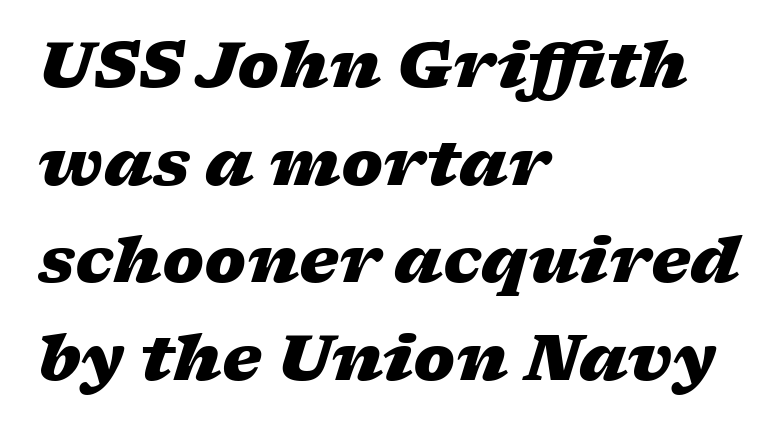
The image shows 63 px heavy, wide type, italic (leaning right); set left-aligned, normal line spacing (1.55x), normal letter spacing, not underlined; low stroke contrast and a medium x-height.
